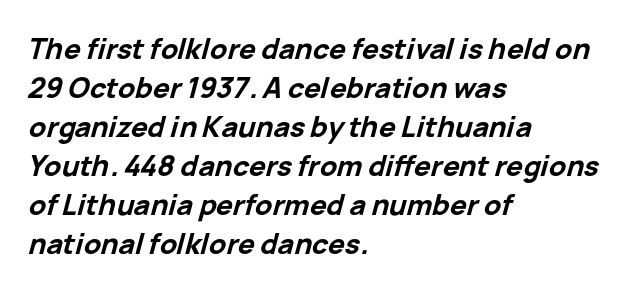
The image shows 28 px bold type, italic (leaning right); set left-aligned, normal line spacing (1.39x), normal letter spacing, not underlined; low stroke contrast and a medium x-height.
